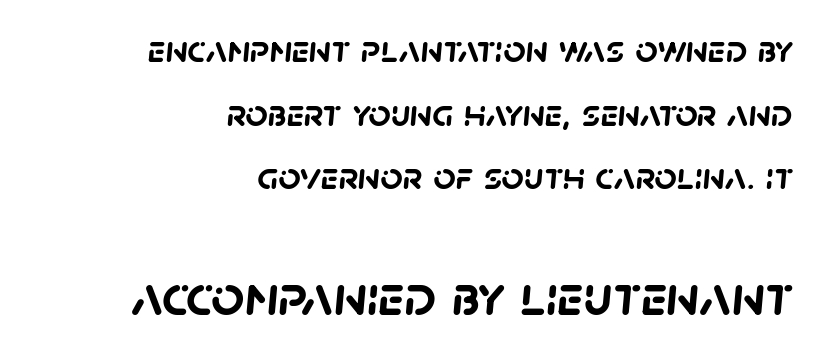
The image shows 58 px semibold sans-serif type; set right-aligned, normal line spacing (1.63x), normal letter spacing, not underlined; the second (bottom) block is 1.49x larger; low stroke contrast and a large x-height.
